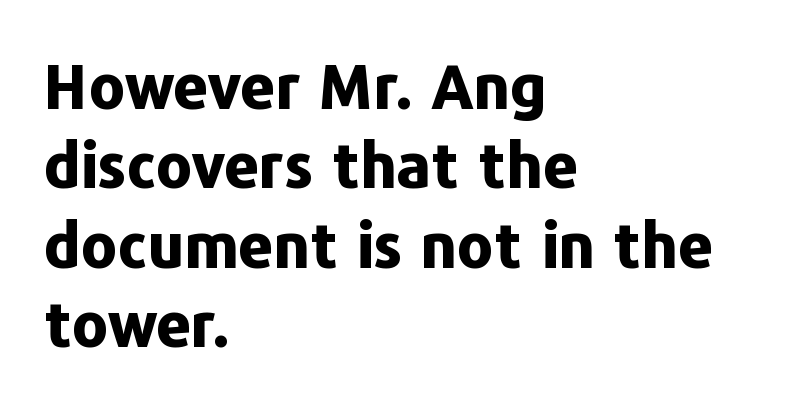
Q: Is the text bold? A: Yes.
Q: Is the text italic (slanted)? A: No, it is upright.
Q: Is the typeface a serif or a sans-serif typeface? A: Sans-serif.
Q: Is the text underlined? A: No.
Q: How is the paragraph aligned? A: Left-aligned.
Q: Is the spacing between letters normal or unusually wide? A: Normal.
Q: Is the spacing between lines tight, normal or loose? A: Normal.
Q: Width (condensed, normal, or wide)? A: Normal.
Q: Stroke contrast? A: Low.
Q: x-height? A: Medium.
Q: Monospaced? A: No.
